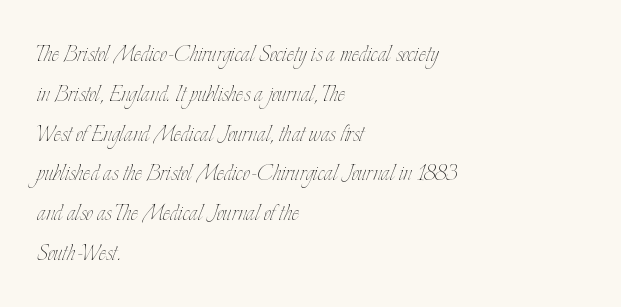
The image shows 28 px thin, condensed type; set left-aligned, normal line spacing (1.42x), normal letter spacing, not underlined; low stroke contrast and a small x-height.
